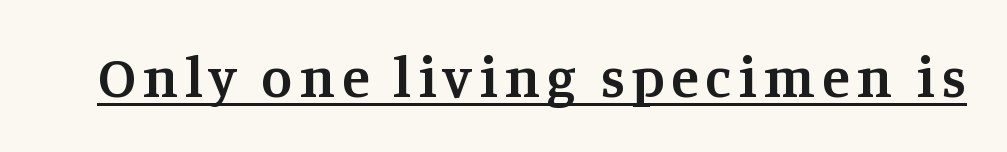
{"serif": "yes", "italic": "no", "bold": "semi", "weight": "semibold", "width": "normal", "stroke_contrast": "medium", "x_height": "large", "monospaced": "no", "underline": "yes", "glyph_px": 57}
